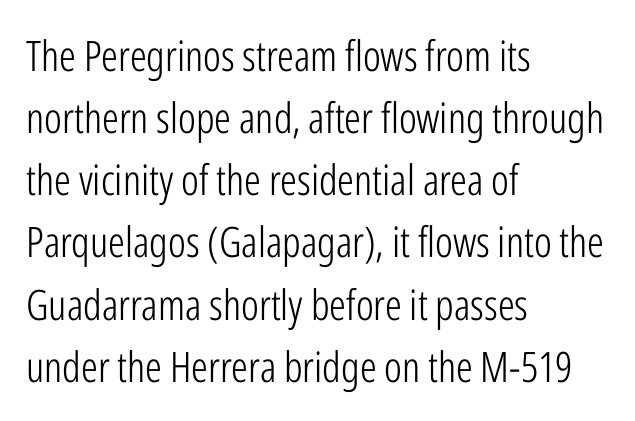
{"serif": "no", "italic": "no", "bold": "no", "weight": "light", "width": "condensed", "stroke_contrast": "low", "x_height": "medium", "monospaced": "no", "underline": "no", "align": "left", "line_spacing": "normal", "line_spacing_ratio": 1.48, "letter_spacing": "normal", "letter_spacing_em": 0.0, "glyph_px": 42}
